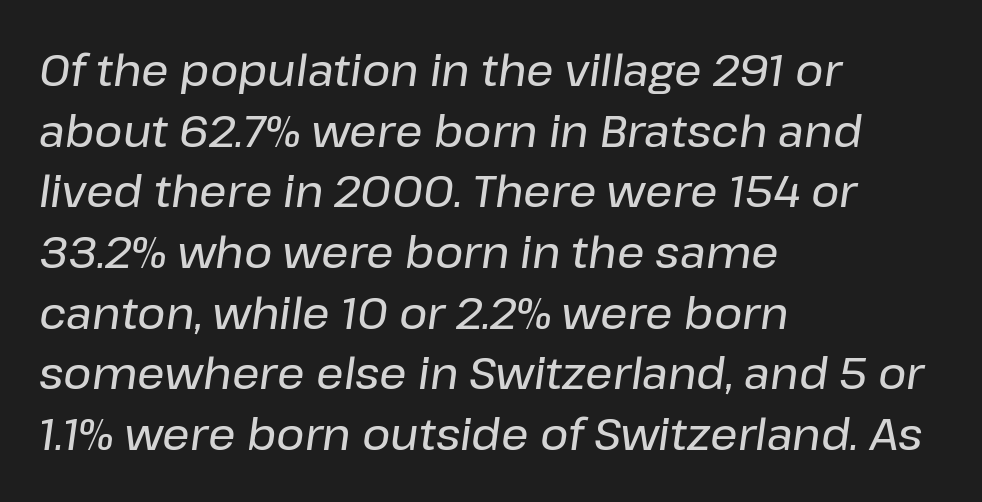
The lines are quadded left. Observe the ordinary spacing: letters are neighbours, not strangers. This rendering features lettering with no underline. The passage shown stacks its lines at a standard gap. This is oblique type, the kind used for emphasis or titles. Is this a fixed-width face? No — the glyphs have proportional, varying widths.
